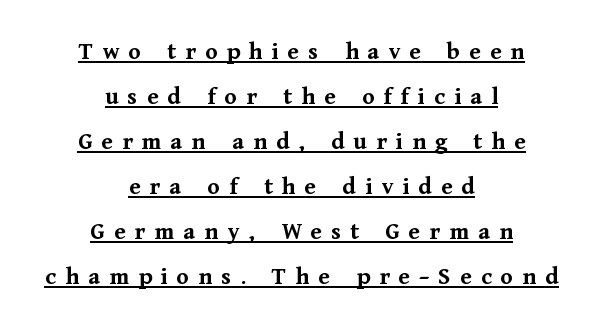
The image shows 25 px bold type, upright; set centered, line spacing 1.8x, unusually wide letter spacing (+0.36 em), underlined.
